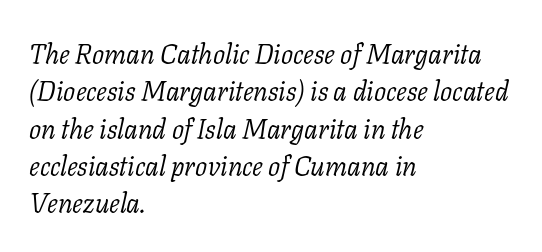
Q: Is the text bold? A: No.
Q: Is the text italic (slanted)? A: Yes, it leans right by about 11 degrees.
Q: Is the text underlined? A: No.
Q: How is the paragraph aligned? A: Left-aligned.
Q: Is the spacing between letters normal or unusually wide? A: Normal.
Q: Is the spacing between lines tight, normal or loose? A: Normal.
